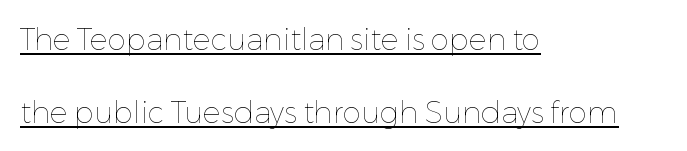
The image shows 30 px thin type, upright; set left-aligned, loose line spacing (2.43x), normal letter spacing, underlined; low stroke contrast and a medium x-height.
